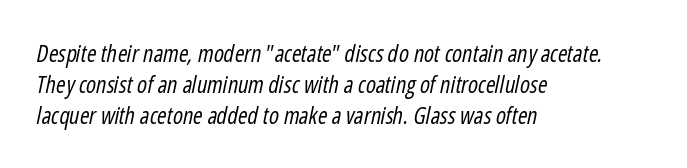
This rendering features lettering with no underline. Leading matches the norm, producing a regular column. The font is comparable to plain body text, perhaps lighter. The lines in this sample share a left origin and differ only in where they stop. If you drew a line through each stem, it would be angled. Tracking here is standard; glyphs follow each other at the usual distance.
